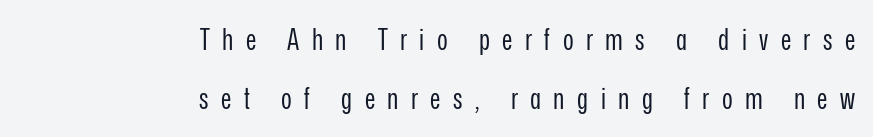
Q: Is the text bold? A: No.
Q: Is the text italic (slanted)? A: No, it is upright.
Q: Is the typeface a serif or a sans-serif typeface? A: Sans-serif.
Q: Is the text underlined? A: No.
Q: How is the paragraph aligned? A: Right-aligned.
Q: Is the spacing between letters normal or unusually wide? A: Unusually wide.
Q: Is the spacing between lines tight, normal or loose? A: Loose.
Q: Width (condensed, normal, or wide)? A: Condensed.
Q: Stroke contrast? A: Low.
Q: x-height? A: Medium.
Q: Monospaced? A: No.
